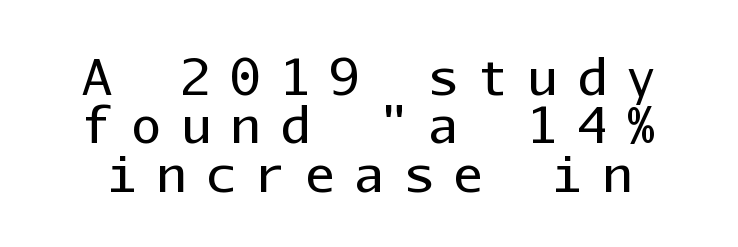
You can tell from the bare stems that sans-serif type was used. Inter-character spacing is expanded well beyond the font's built-in metrics. The passage shown stacks its lines with hardly any gap. When letters stand straight like this, we call the style roman or upright.
